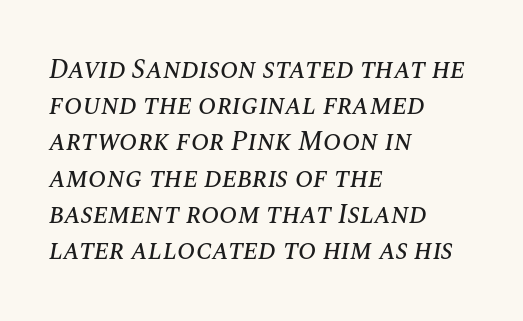
The image shows 27 px text type, italic (leaning right); set left-aligned, normal line spacing (1.34x), normal letter spacing, not underlined.
